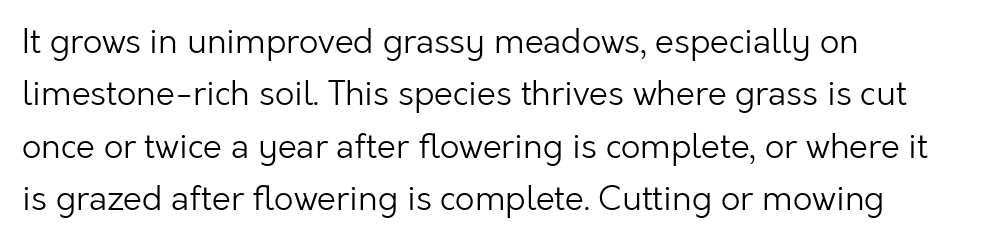
Q: Is the text bold? A: No.
Q: Is the text italic (slanted)? A: No, it is upright.
Q: Is the typeface a serif or a sans-serif typeface? A: Sans-serif.
Q: Is the text underlined? A: No.
Q: How is the paragraph aligned? A: Left-aligned.
Q: Is the spacing between letters normal or unusually wide? A: Normal.
Q: Is the spacing between lines tight, normal or loose? A: Normal.
Q: Width (condensed, normal, or wide)? A: Normal.
Q: Stroke contrast? A: Low.
Q: x-height? A: Medium.
Q: Monospaced? A: No.
